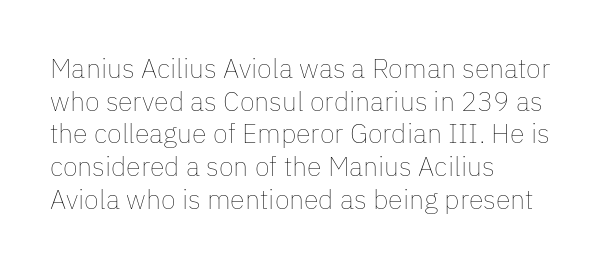
{"italic": "no", "bold": "no", "underline": "no", "align": "left", "line_spacing_ratio": 1.21, "letter_spacing": "normal", "letter_spacing_em": 0.0, "glyph_px": 27}
